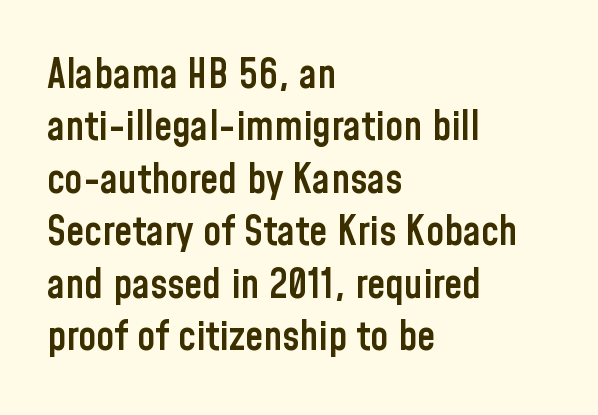
Each glyph is drawn with semibold strokes, heavier than normal yet not fully bold. Notice how descenders clear the ascenders below comfortably — that's standard leading. Every row of glyphs begins at an identical x-position on the left. A sans-serif font was chosen for this passage. When letters stand straight like this, we call the style roman or upright. Just letters on the line, the space beneath them empty.
